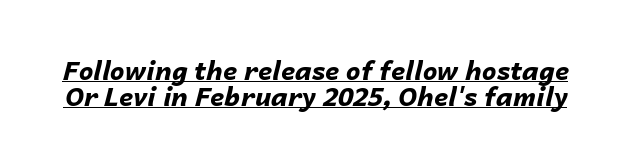
Q: Is the text bold? A: Yes.
Q: Is the text italic (slanted)? A: Yes, it leans right by about 14 degrees.
Q: Is the text underlined? A: Yes.
Q: Is the spacing between letters normal or unusually wide? A: Normal.
Q: Is the spacing between lines tight, normal or loose? A: Tight.
